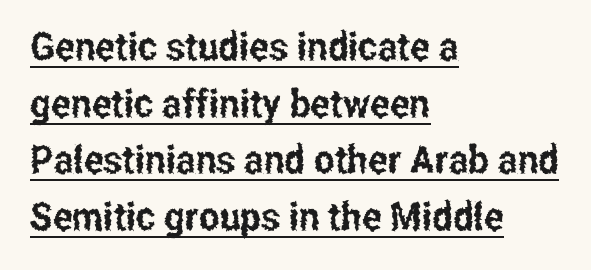
Typeset ragged right — the left edge is the straight one. Rows of type keep a routine distance in the vertical direction. Check the space under the baseline: a stroke is drawn there. Here the glyphs are tracked normally, forming tight word shapes. You can tell from the bare stems that sans-serif type was used. Quick note: not italic, upright.
